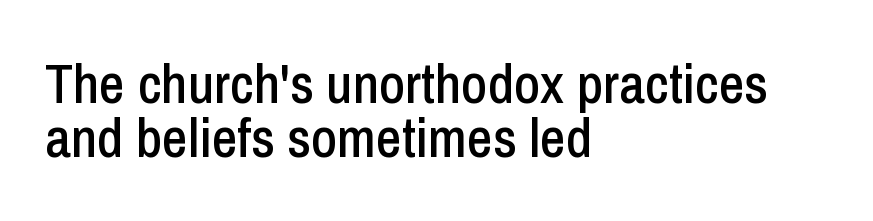
Layout note: lines flush left. No feet cap the strokes, marking this as sans-serif type. The passage shown is typed in a proportional face where columns would drift. Unmarked baselines from the first word to the last.
